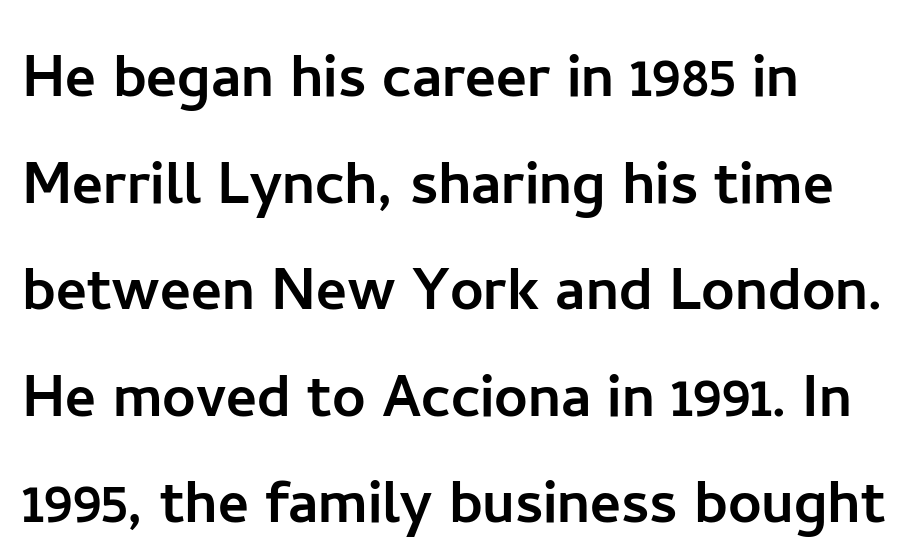
The image shows 74 px sans-serif type, upright; set left-aligned, normal line spacing (1.44x), normal letter spacing, not underlined; low stroke contrast and a medium x-height.
